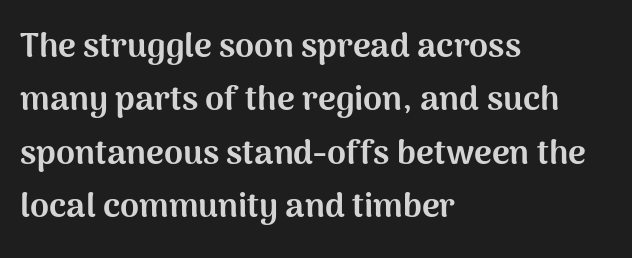
The image shows 34 px bold sans-serif type, upright; set left-aligned, normal line spacing (1.57x), normal letter spacing, not underlined; medium stroke contrast and a medium x-height.
